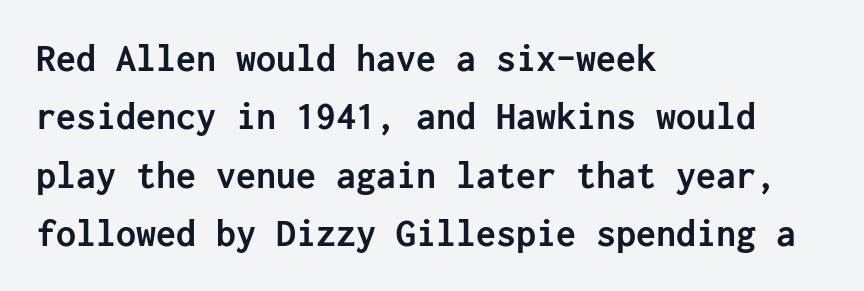
The image shows 40 px semibold sans-serif type, upright; set left-aligned, normal line spacing (1.46x), normal letter spacing, not underlined; low stroke contrast and a medium x-height.
